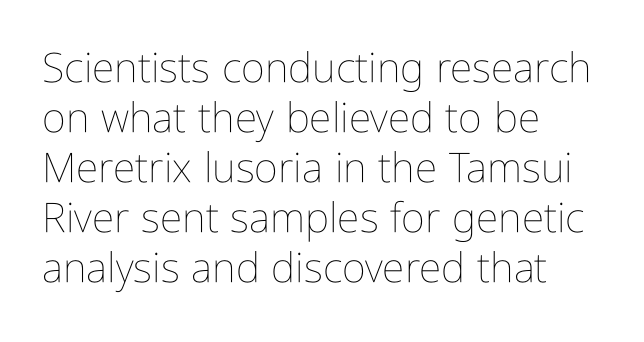
Q: Is the text bold? A: No.
Q: Is the text italic (slanted)? A: No, it is upright.
Q: Is the text underlined? A: No.
Q: How is the paragraph aligned? A: Left-aligned.
Q: Is the spacing between letters normal or unusually wide? A: Normal.
Q: Width (condensed, normal, or wide)? A: Condensed.
Q: Stroke contrast? A: Low.
Q: x-height? A: Medium.
Q: Monospaced? A: No.
